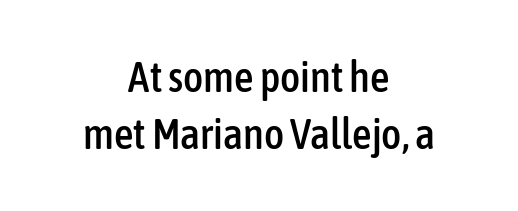
Q: Is the text italic (slanted)? A: No, it is upright.
Q: Is the typeface a serif or a sans-serif typeface? A: Sans-serif.
Q: Is the text underlined? A: No.
Q: How is the paragraph aligned? A: Centered.
Q: Is the spacing between letters normal or unusually wide? A: Normal.
Q: Is the spacing between lines tight, normal or loose? A: Normal.
Q: Width (condensed, normal, or wide)? A: Condensed.
Q: Stroke contrast? A: Low.
Q: x-height? A: Medium.
Q: Monospaced? A: No.
